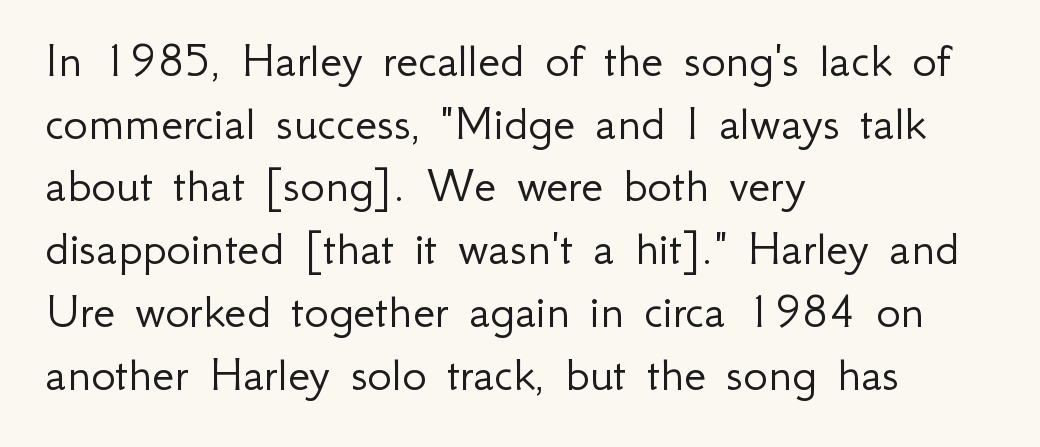
Posture: straight, roman, zero tilt. The passage shown is typed in a proportional face where columns would drift. Lines of text with bare space underneath. Caption: face not bold, strokes unweighted. This sample uses a sans-serif face.
